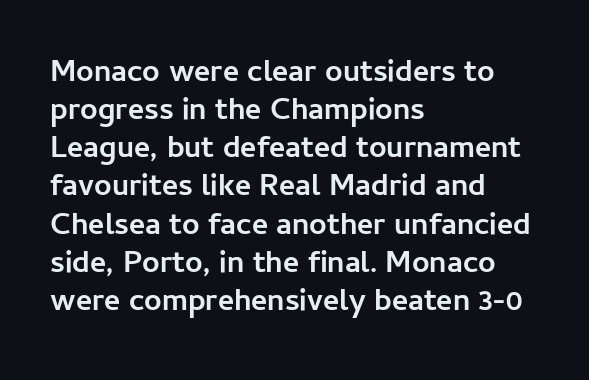
The image shows 31 px semibold sans-serif type, upright; set left-aligned, line spacing 1.23x, normal letter spacing, not underlined; low stroke contrast and a medium x-height.
